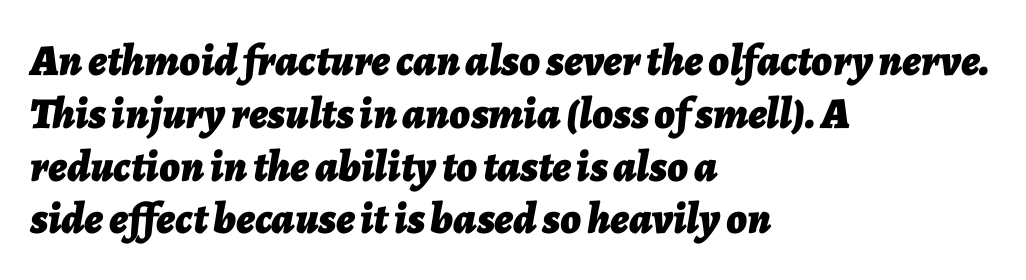
Each glyph is drawn with heavy, bold strokes. Honestly, the letter spacing is just normal — you wouldn't notice it. Note the varied advance widths — an 'i' is clearly narrower than an 'm'. Short and long lines alike share a common starting point at left. Beneath every word, the page is bare.
